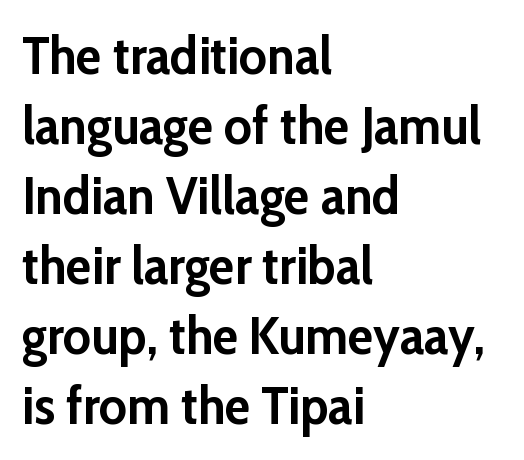
{"serif": "no", "italic": "no", "bold": "yes", "weight": "semibold", "width": "normal", "stroke_contrast": "low", "x_height": "medium", "monospaced": "no", "underline": "no", "align": "left", "line_spacing": "normal", "line_spacing_ratio": 1.32, "letter_spacing": "normal", "letter_spacing_em": 0.0, "glyph_px": 53}
